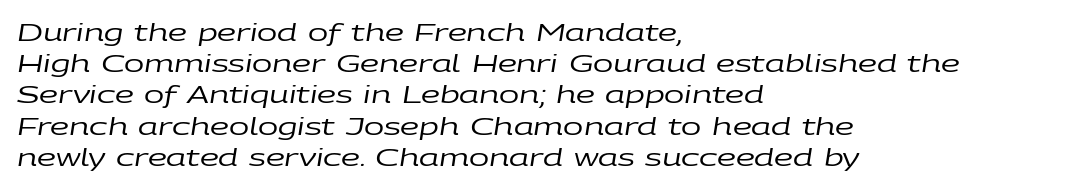
{"italic": "yes", "lean": "right", "slant_degrees": 9, "bold": "no", "underline": "no", "align": "left", "line_spacing": "normal", "line_spacing_ratio": 1.3, "letter_spacing": "normal", "letter_spacing_em": 0.0, "glyph_px": 24}
